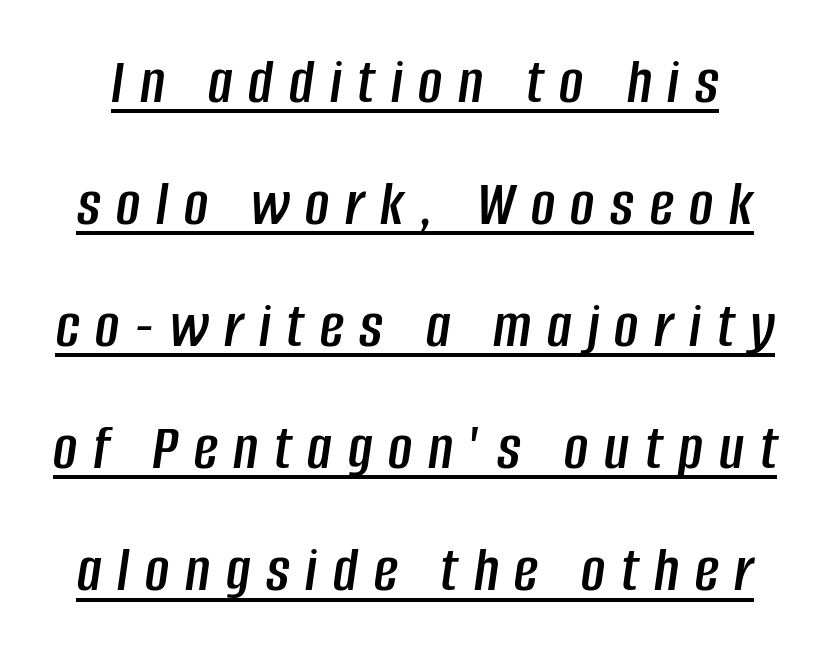
The face used here is rendered with a markedly widened letterfit. The typography opts for an oblique posture over an upright one. The sample's only ornament is a line tracing under the words. The passage shown is typed in a proportional face where columns would drift.
